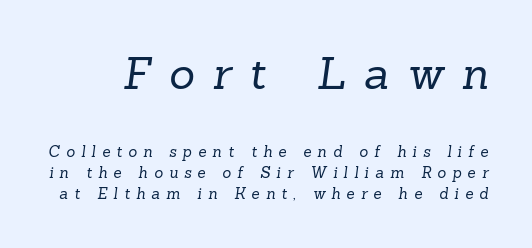
Nothing heavy about these letters — not bold at all. This is serif lettering, the kind often seen in printed books. Words appear elongated and porous because spacing is wide. You could not count columns in this text — the font is proportionally spaced. Reading top to bottom, the characters get smaller at the block break.
